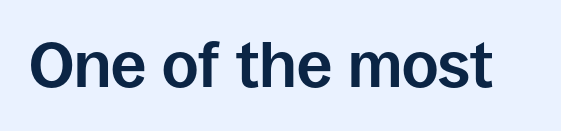
Q: Is the text bold? A: Yes.
Q: Is the text italic (slanted)? A: No, it is upright.
Q: Is the typeface a serif or a sans-serif typeface? A: Sans-serif.
Q: Is the text underlined? A: No.
Q: Is the spacing between letters normal or unusually wide? A: Normal.
Q: Width (condensed, normal, or wide)? A: Normal.
Q: Stroke contrast? A: Low.
Q: x-height? A: Large.
Q: Monospaced? A: No.
